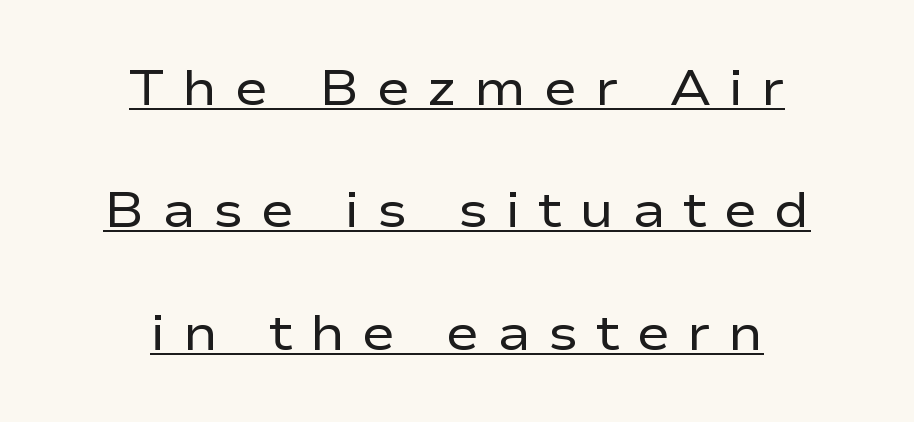
{"serif": "no", "italic": "no", "bold": "no", "weight": "regular", "width": "wide", "stroke_contrast": "low", "x_height": "medium", "monospaced": "no", "underline": "yes", "align": "center", "line_spacing": "loose", "line_spacing_ratio": 2.45, "letter_spacing": "wide", "letter_spacing_em": 0.35, "glyph_px": 50}
